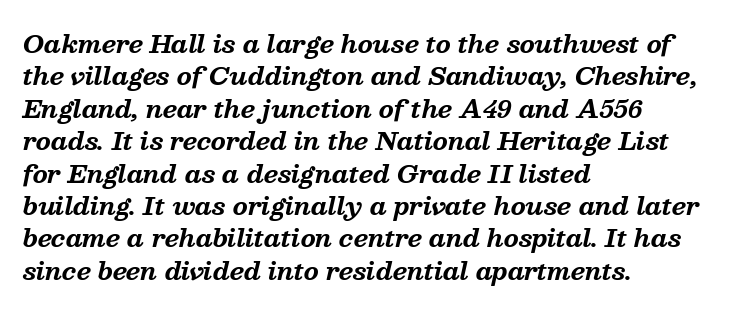
The image shows 24 px bold type, italic (leaning right); set left-aligned, normal line spacing (1.35x), normal letter spacing, not underlined.
